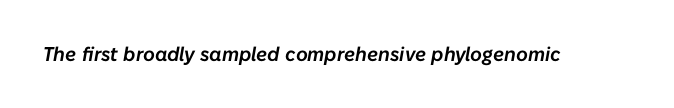
A typesetter would call this zero additional tracking. Tall strokes in this sample are angled rather than plumb. The strip under each line holds only bare page.
